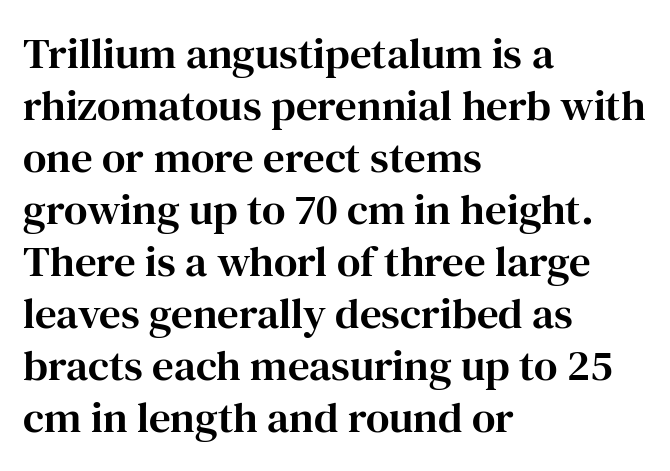
{"serif": "yes", "italic": "no", "width": "normal", "stroke_contrast": "high", "x_height": "medium", "monospaced": "no", "underline": "no", "align": "left", "line_spacing_ratio": 1.21, "letter_spacing": "normal", "letter_spacing_em": 0.0, "glyph_px": 43}
